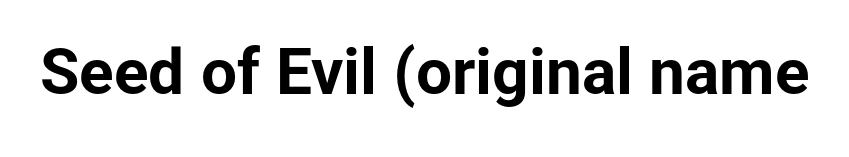
Q: Is the text bold? A: Yes.
Q: Is the text italic (slanted)? A: No, it is upright.
Q: Is the typeface a serif or a sans-serif typeface? A: Sans-serif.
Q: Is the text underlined? A: No.
Q: Is the spacing between letters normal or unusually wide? A: Normal.
Q: Width (condensed, normal, or wide)? A: Normal.
Q: Stroke contrast? A: Low.
Q: x-height? A: Medium.
Q: Monospaced? A: No.
